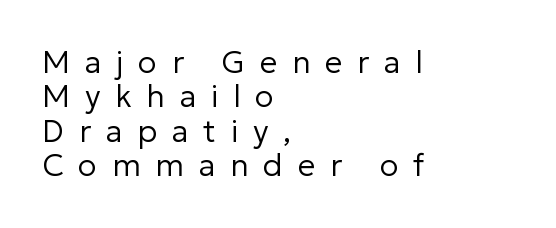
The image shows 31 px regular-weight sans-serif type, upright; set left-aligned, tight line spacing (1.11x), unusually wide letter spacing (+0.48 em), not underlined; low stroke contrast and a medium x-height.
